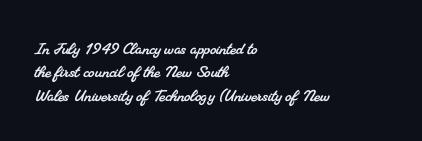
The typesetter chose a ragged-right arrangement here. Caption: standard tracking, unaltered. The specimen omits any rule beneath the text block's lines.
